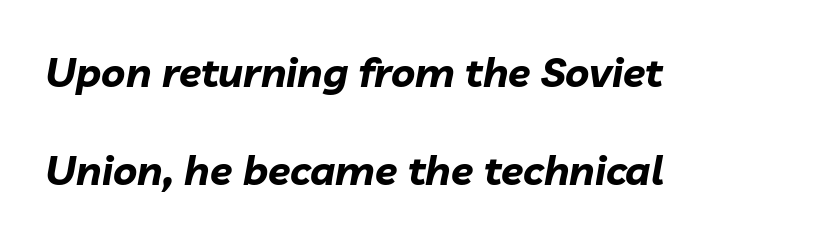
Unmarked baselines from the first word to the last. What weight is shown? A full bold with thick strokes. The letterforms sit shoulder to shoulder at normal distance. Spacing verdict: proportional, widths tailored to each character.
